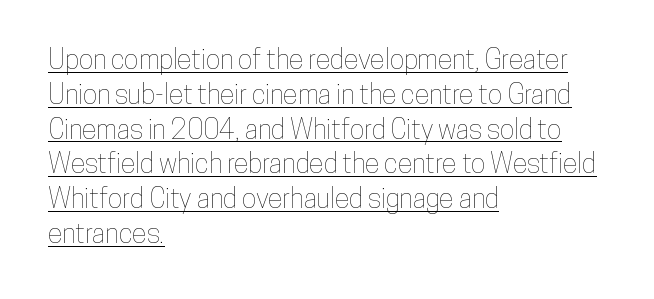
Rendered with straight, roman letterforms. Short and long lines alike share a common starting point at left. Between one letter and the next there's only the usual sliver of space. The space between consecutive lines is moderate. Glance below the letters and you will spot a drawn line.
